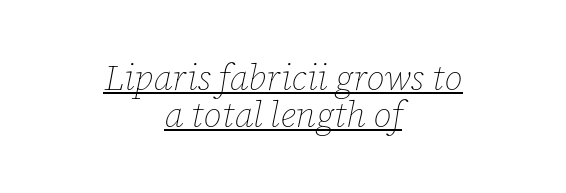
The image shows 36 px thin type, italic (leaning right); set centered, tight line spacing (1.04x), normal letter spacing, underlined; low stroke contrast and a medium x-height.
